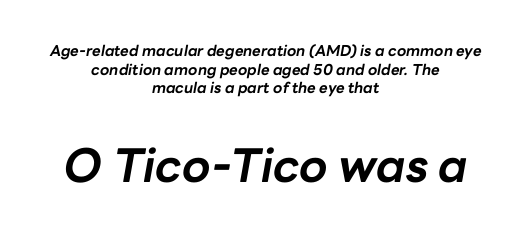
Looking at the ascenders, they clearly lean. If you measured baseline to baseline, you'd find a middling distance. The gap between lines stays unmarked. The second block has been scaled up relative to the first.
